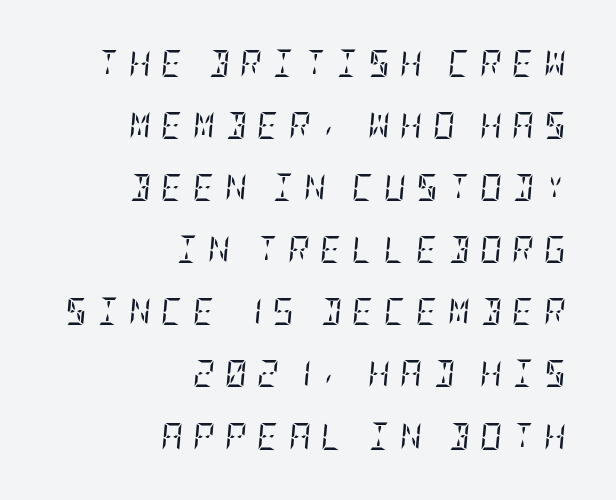
{"italic": "yes", "lean": "right", "slant_degrees": 5, "bold": "no", "underline": "no", "align": "right", "line_spacing": "loose", "line_spacing_ratio": 2.3, "letter_spacing": "wide", "letter_spacing_em": 0.37, "glyph_px": 27}
